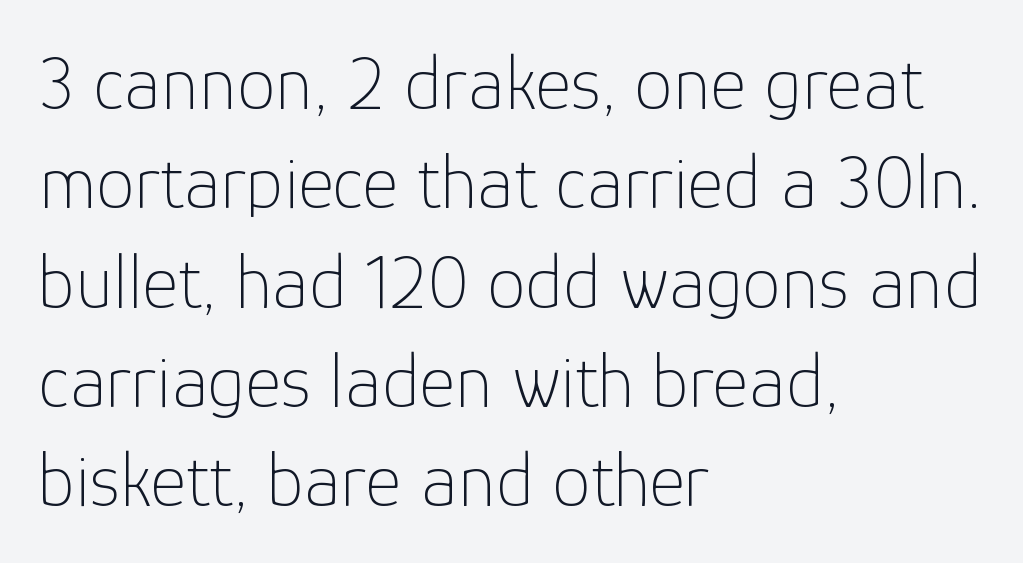
The image shows 77 px thin sans-serif type, upright; set left-aligned, normal line spacing (1.29x), normal letter spacing, not underlined; low stroke contrast and a medium x-height.
